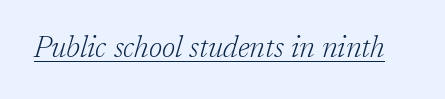
Q: Is the text bold? A: No.
Q: Is the text italic (slanted)? A: Yes, it leans right by about 17 degrees.
Q: Is the typeface a serif or a sans-serif typeface? A: Serif.
Q: Is the text underlined? A: Yes.
Q: Is the spacing between letters normal or unusually wide? A: Normal.
Q: Width (condensed, normal, or wide)? A: Normal.
Q: Stroke contrast? A: Low.
Q: x-height? A: Medium.
Q: Monospaced? A: No.
